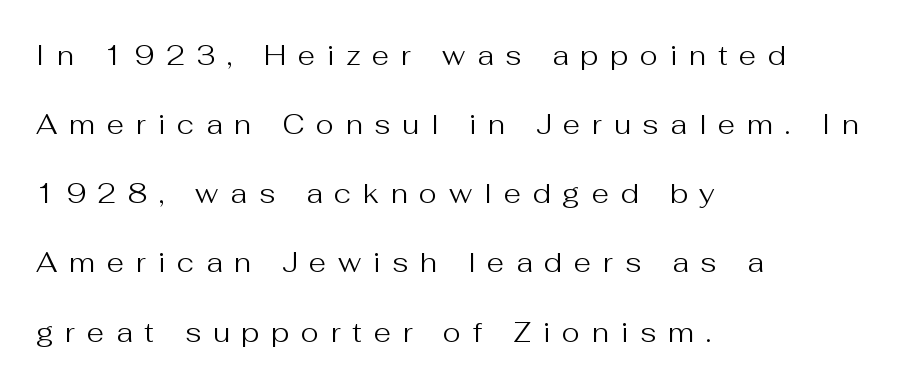
The image shows 28 px regular-weight sans-serif type, upright; set left-aligned, loose line spacing (2.47x), unusually wide letter spacing (+0.42 em), not underlined; medium stroke contrast and a medium x-height.
